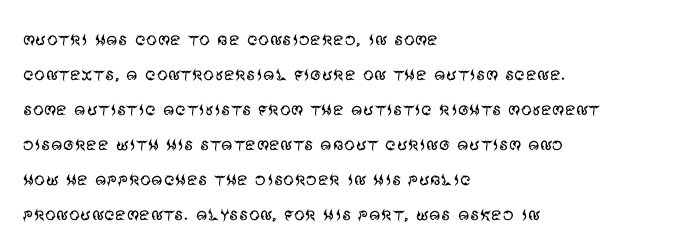
The image shows 22 px text type, upright; set left-aligned, normal line spacing (1.59x), normal letter spacing, not underlined.
